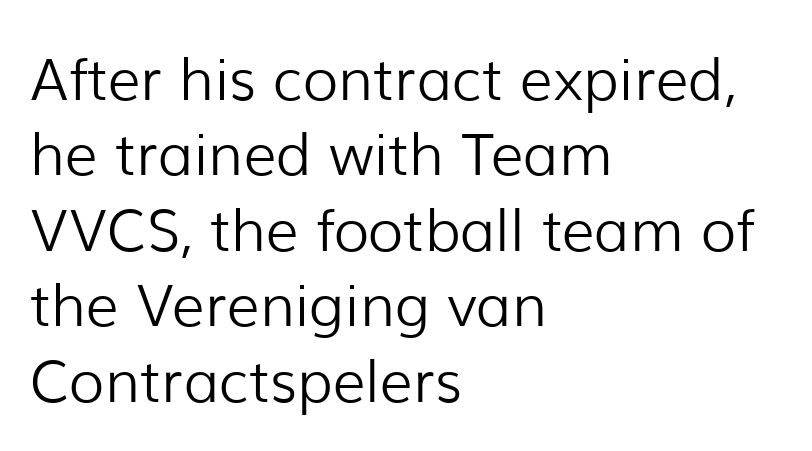
{"serif": "no", "italic": "no", "bold": "no", "weight": "light", "width": "normal", "stroke_contrast": "low", "x_height": "medium", "monospaced": "no", "underline": "no", "align": "left", "line_spacing": "normal", "line_spacing_ratio": 1.3, "letter_spacing": "normal", "letter_spacing_em": 0.0, "glyph_px": 58}
